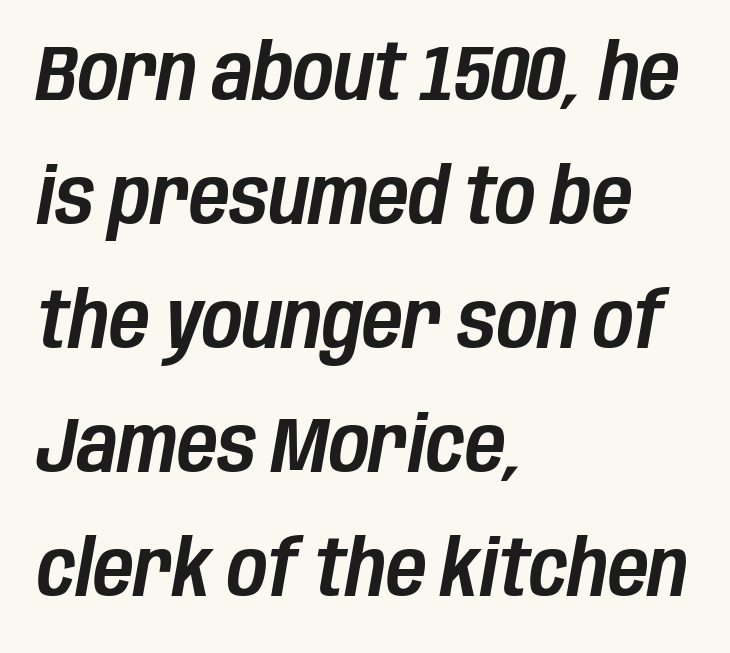
The image shows 78 px condensed type, italic (leaning right); set left-aligned, normal line spacing (1.59x), normal letter spacing, not underlined; low stroke contrast and a large x-height.
